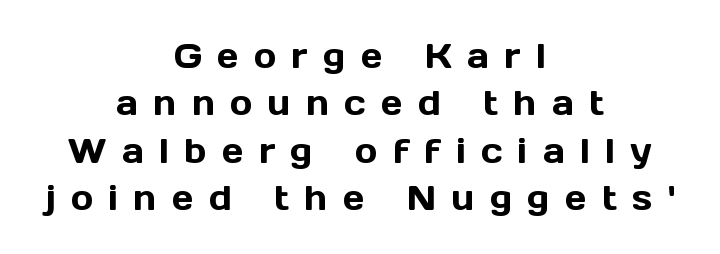
{"serif": "no", "italic": "no", "width": "normal", "x_height": "medium", "monospaced": "no", "underline": "no", "align": "center", "line_spacing": "normal", "line_spacing_ratio": 1.39, "letter_spacing": "wide", "letter_spacing_em": 0.45, "glyph_px": 34}
